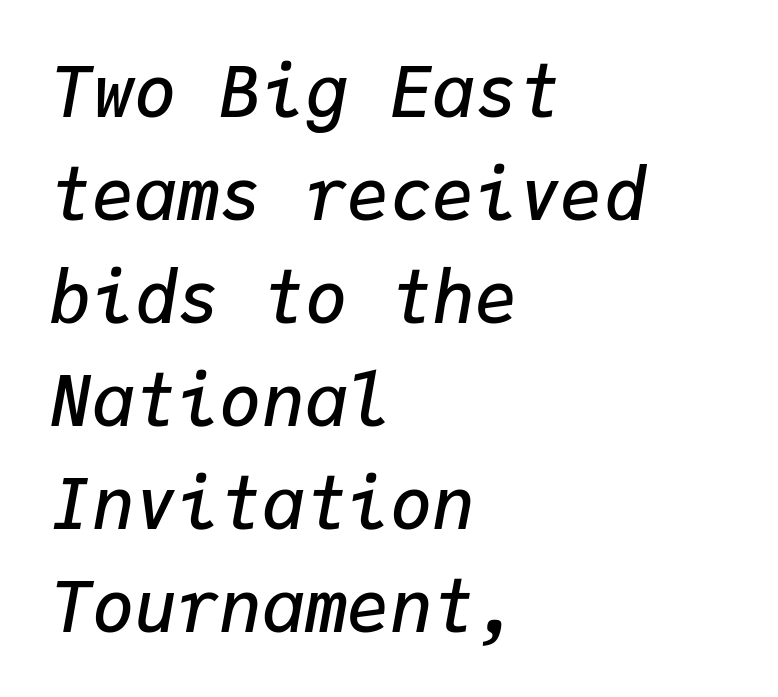
{"italic": "yes", "lean": "right", "slant_degrees": 9, "bold": "semi", "weight": "semibold", "width": "normal", "stroke_contrast": "low", "x_height": "medium", "monospaced": "yes", "underline": "no", "align": "left", "line_spacing": "normal", "line_spacing_ratio": 1.45, "letter_spacing": "normal", "letter_spacing_em": 0.0, "glyph_px": 71}
